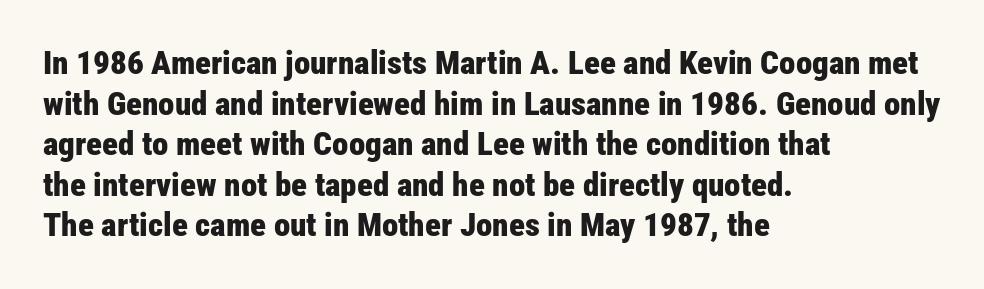
Q: Is the text bold? A: Yes.
Q: Is the text italic (slanted)? A: No, it is upright.
Q: Is the typeface a serif or a sans-serif typeface? A: Sans-serif.
Q: Is the text underlined? A: No.
Q: How is the paragraph aligned? A: Left-aligned.
Q: Is the spacing between letters normal or unusually wide? A: Normal.
Q: Width (condensed, normal, or wide)? A: Condensed.
Q: Stroke contrast? A: Low.
Q: x-height? A: Medium.
Q: Monospaced? A: No.
